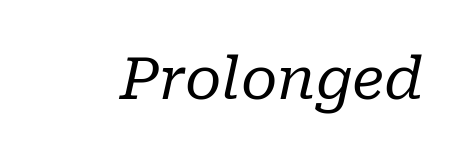
Q: Is the text bold? A: No.
Q: Is the text italic (slanted)? A: Yes, it leans right by about 10 degrees.
Q: Is the typeface a serif or a sans-serif typeface? A: Serif.
Q: Is the text underlined? A: No.
Q: Is the spacing between letters normal or unusually wide? A: Normal.
Q: Width (condensed, normal, or wide)? A: Normal.
Q: Stroke contrast? A: Low.
Q: x-height? A: Medium.
Q: Monospaced? A: No.
